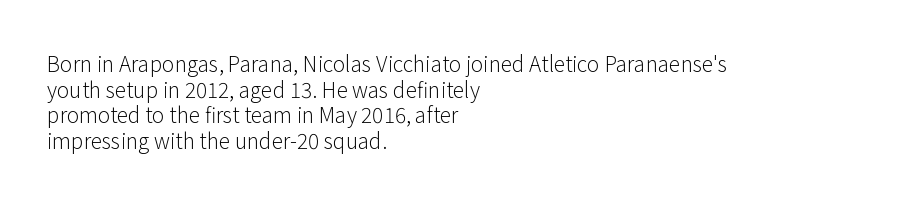
Does extra space separate the letters? No, they use regular spacing. The passage is arranged the way most books set body copy — flush left. The area under the type is left untouched. The face looks like a standard text weight, possibly lighter. Notice how the stems are strictly vertical — no italics here.
